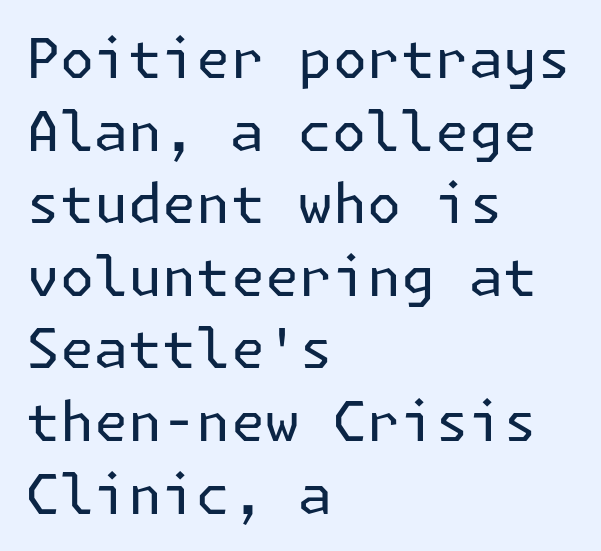
Q: Is the text bold? A: No.
Q: Is the text italic (slanted)? A: No, it is upright.
Q: Is the typeface a serif or a sans-serif typeface? A: Sans-serif.
Q: Is the text underlined? A: No.
Q: How is the paragraph aligned? A: Left-aligned.
Q: Is the spacing between letters normal or unusually wide? A: Normal.
Q: Is the spacing between lines tight, normal or loose? A: Normal.
Q: Width (condensed, normal, or wide)? A: Normal.
Q: Stroke contrast? A: Low.
Q: x-height? A: Medium.
